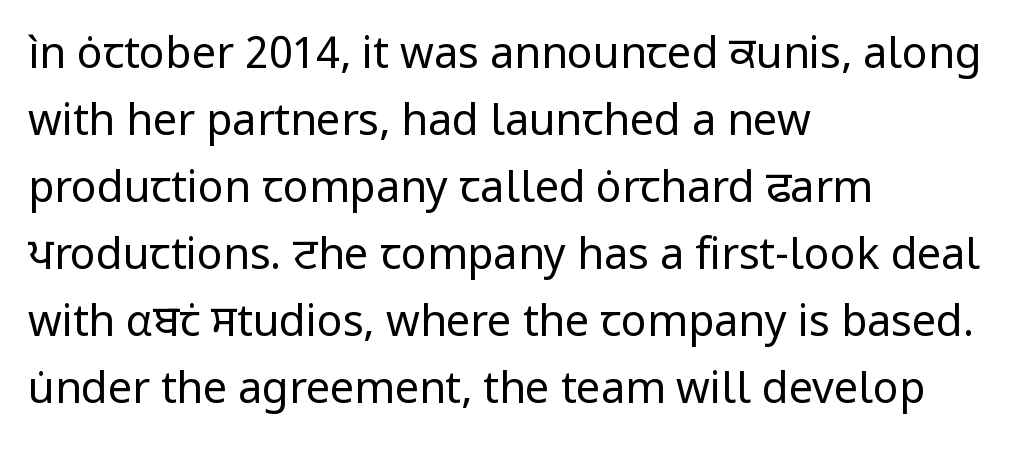
{"serif": "no", "italic": "no", "bold": "no", "weight": "regular", "width": "normal", "stroke_contrast": "low", "x_height": "medium", "monospaced": "no", "underline": "no", "align": "left", "line_spacing": "normal", "line_spacing_ratio": 1.56, "letter_spacing": "normal", "letter_spacing_em": 0.0, "glyph_px": 43}
